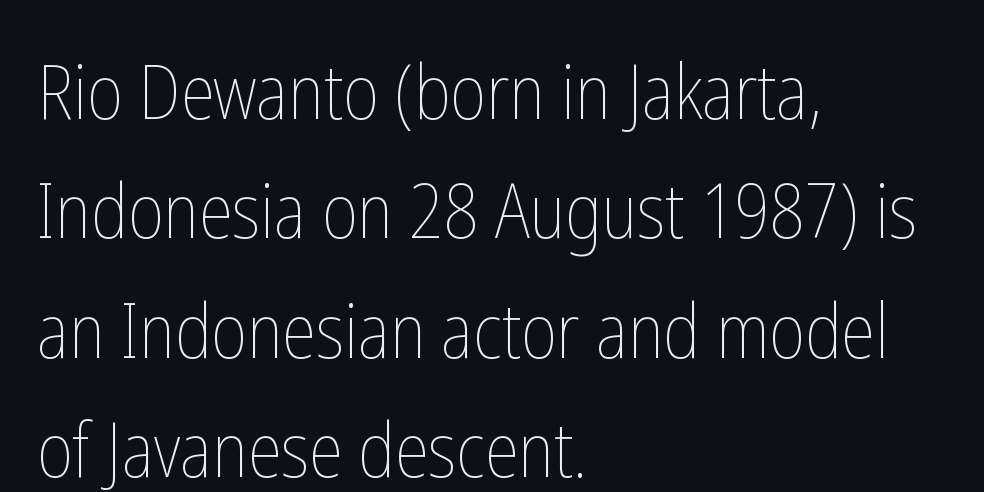
Q: Is the text bold? A: No.
Q: Is the text italic (slanted)? A: No, it is upright.
Q: Is the text underlined? A: No.
Q: How is the paragraph aligned? A: Left-aligned.
Q: Is the spacing between letters normal or unusually wide? A: Normal.
Q: Is the spacing between lines tight, normal or loose? A: Normal.
Q: Width (condensed, normal, or wide)? A: Condensed.
Q: Stroke contrast? A: Low.
Q: x-height? A: Medium.
Q: Monospaced? A: No.
